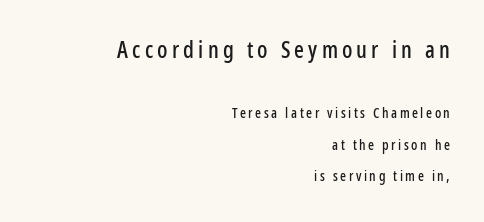
The image shows 23 px text type, upright; set right-aligned, loose line spacing (2.25x), not underlined; the first (top) block is 1.64x larger.
